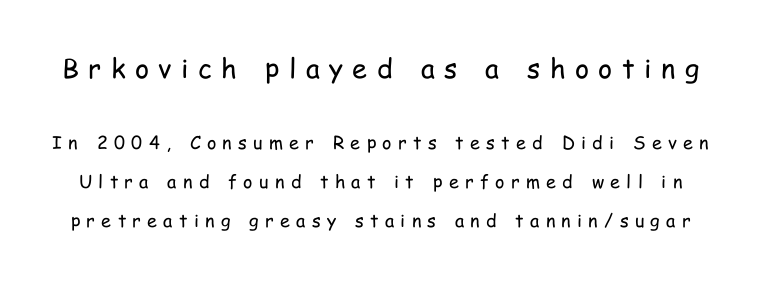
Q: Is the text bold? A: No.
Q: Is the text italic (slanted)? A: No, it is upright.
Q: Is the text underlined? A: No.
Q: Is the spacing between letters normal or unusually wide? A: Unusually wide.
Q: Is the spacing between lines tight, normal or loose? A: Loose.
Q: Which block of text is set in a larger size, the first (top) or the second (bottom)? A: The first (top) one.
